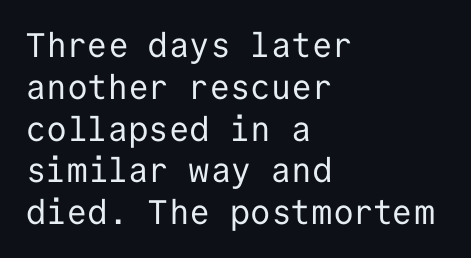
{"serif": "no", "italic": "no", "bold": "no", "weight": "regular", "width": "normal", "stroke_contrast": "low", "x_height": "medium", "monospaced": "yes", "underline": "no", "align": "left", "line_spacing_ratio": 1.23, "letter_spacing": "normal", "letter_spacing_em": 0.0, "glyph_px": 34}
